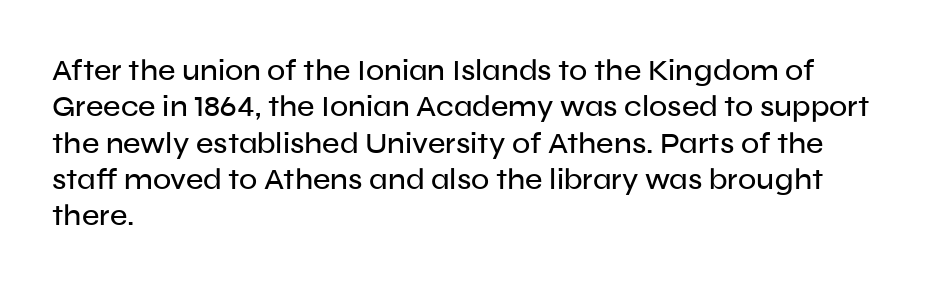
The image shows 30 px sans-serif type, upright; set left-aligned, line spacing 1.21x, normal letter spacing, not underlined; low stroke contrast and a medium x-height.
